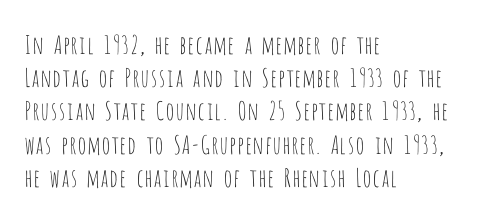
These lines sit exactly where default settings would place them. Decoration check: the copy has no underline. The typeface has the unassuming heft of standard copy or less. Horizontal alignment here is leftward, the default for most running prose.
